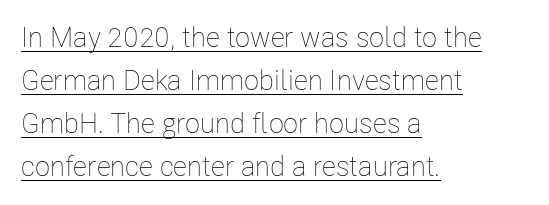
The image shows 28 px thin, condensed type, upright; set left-aligned, normal line spacing (1.54x), normal letter spacing, underlined; low stroke contrast and a medium x-height.
